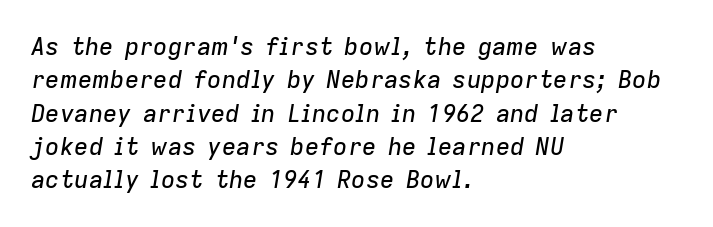
The paragraph has a hard left edge and a soft right edge. The passage shown has conventional tracking throughout. The passage shown leans; its letterforms are oblique. The space directly below the letters is spotless.
